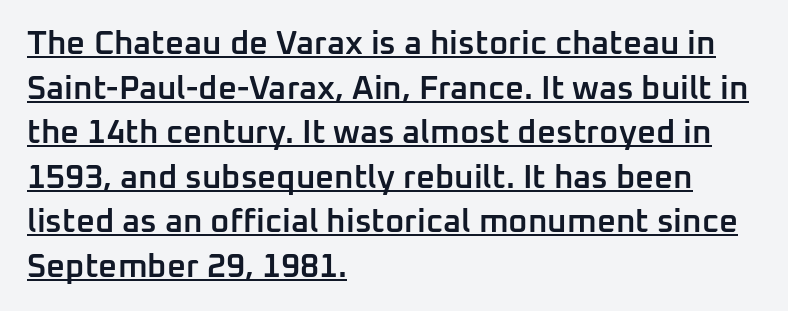
Note the varied advance widths — an 'i' is clearly narrower than an 'm'. Does extra space separate the letters? No, they use regular spacing. Notice how the passage keeps a crisp vertical edge on the left only. Observe the absence of serifs on each vertical stroke in this sample. Each line of the rendering has a horizontal stroke beneath the glyphs. The rendering uses a moderate line-height, typical for paragraphs.
